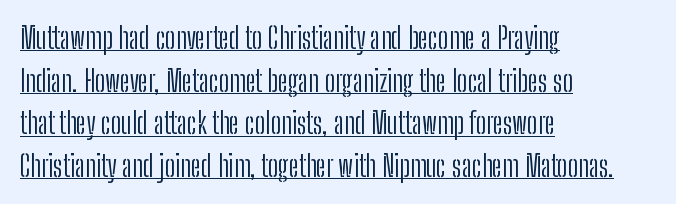
{"serif": "no", "italic": "no", "bold": "no", "weight": "light", "width": "condensed", "stroke_contrast": "low", "x_height": "medium", "monospaced": "no", "underline": "yes", "align": "left", "line_spacing": "normal", "line_spacing_ratio": 1.47, "letter_spacing": "normal", "letter_spacing_em": 0.0, "glyph_px": 29}
